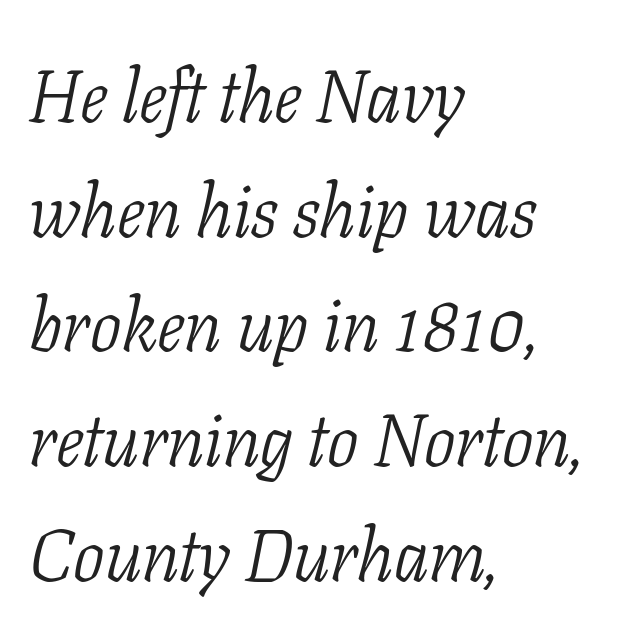
I'd call this a serif setting — the letters wear small feet. Anything drawn beneath the words? Only blank space. The letters advance in unequal steps, a hallmark of proportional type. The typesetting does not lean heavy: it is not bold.
